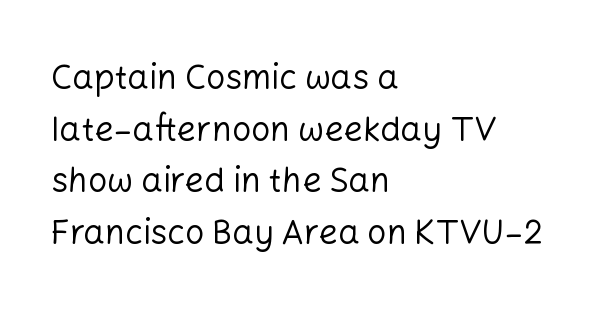
The image shows 34 px regular-weight sans-serif type, upright; set left-aligned, normal line spacing (1.52x), normal letter spacing, not underlined; low stroke contrast and a medium x-height.
